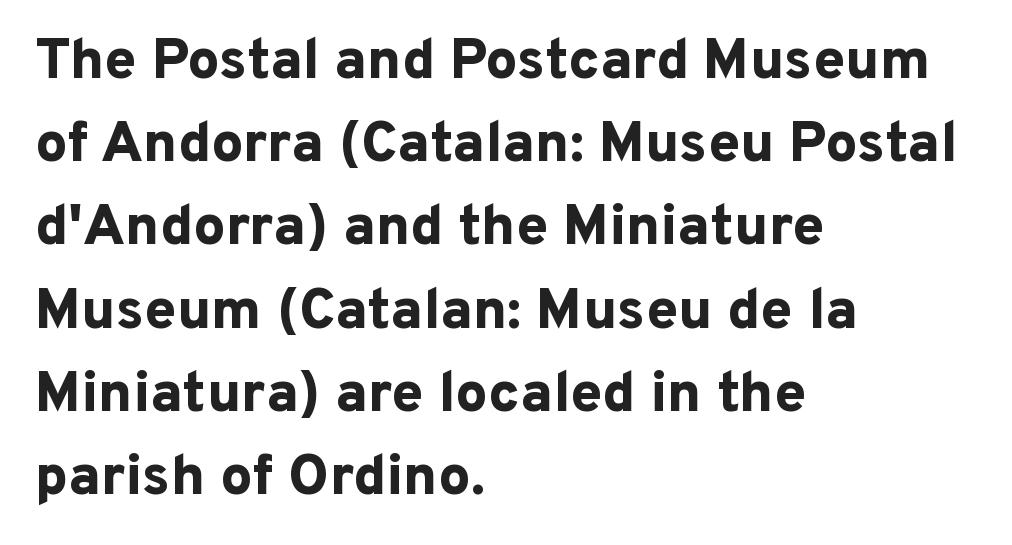
The image shows 57 px bold sans-serif type, upright; set left-aligned, normal line spacing (1.46x), normal letter spacing, not underlined; low stroke contrast and a medium x-height.
